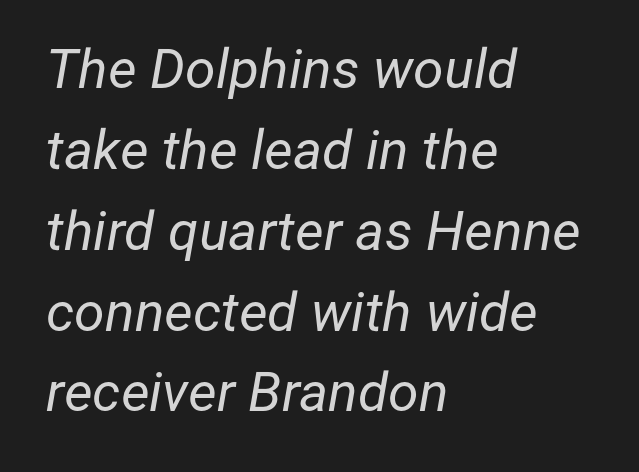
The image shows 55 px regular-weight type, italic (leaning right); set left-aligned, normal line spacing (1.47x), normal letter spacing, not underlined; low stroke contrast and a medium x-height.
